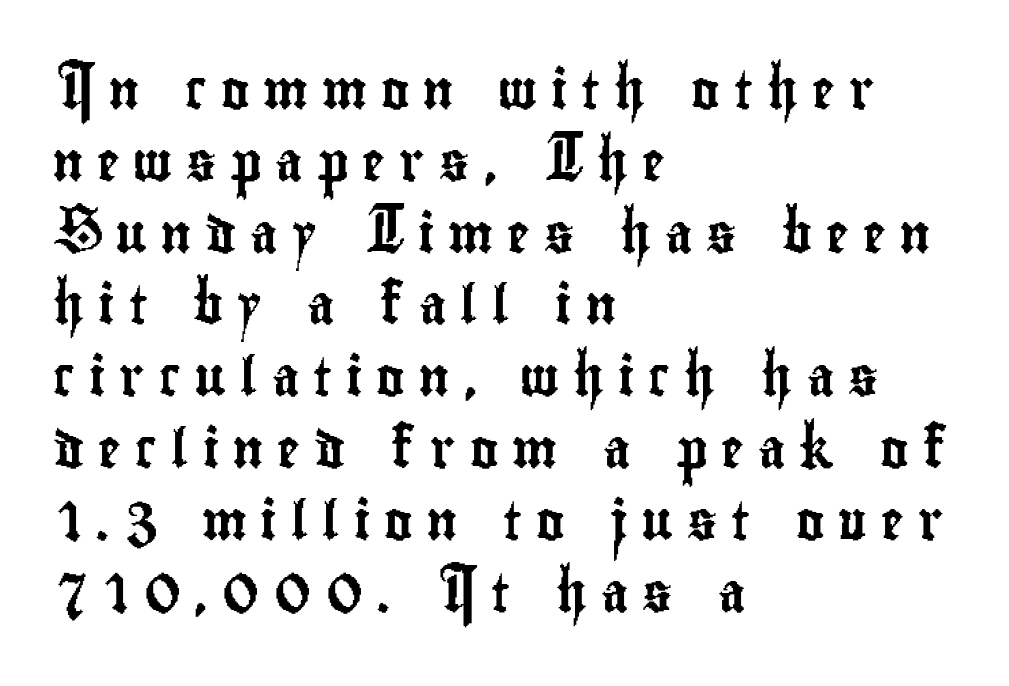
The image shows 38 px condensed sans-serif type, upright; set left-aligned, line spacing 1.89x, unusually wide letter spacing (+0.37 em), not underlined; low stroke contrast and a small x-height.
